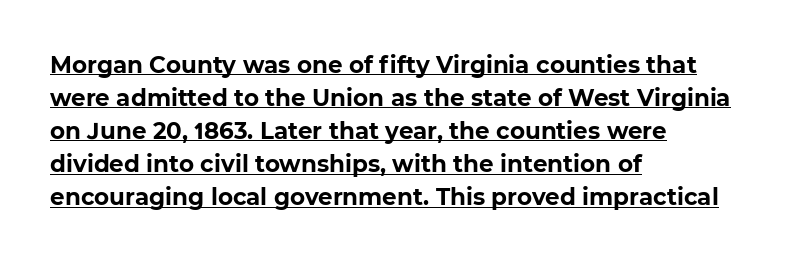
The image shows 23 px bold type; set left-aligned, normal line spacing (1.44x), normal letter spacing, underlined.
